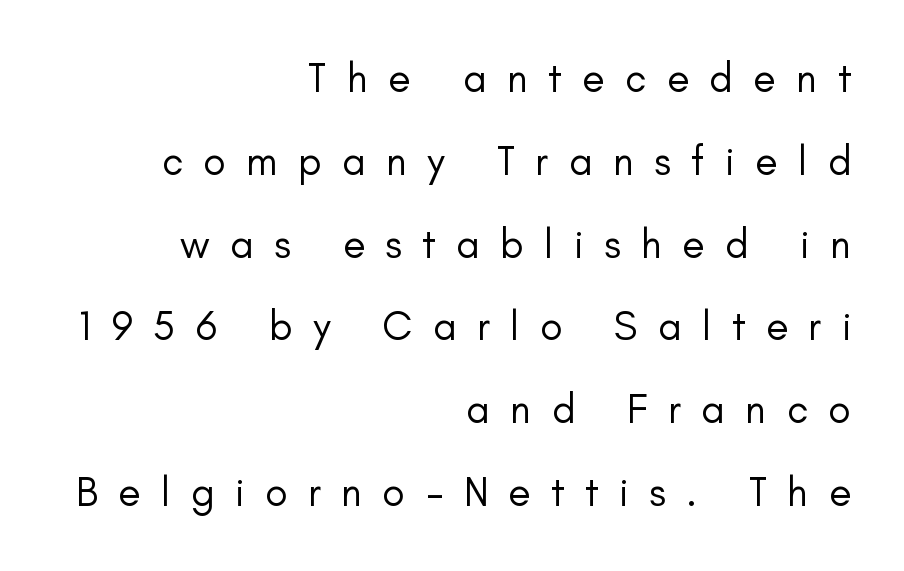
Q: Is the text bold? A: No.
Q: Is the text italic (slanted)? A: No, it is upright.
Q: Is the typeface a serif or a sans-serif typeface? A: Sans-serif.
Q: Is the text underlined? A: No.
Q: How is the paragraph aligned? A: Right-aligned.
Q: Is the spacing between letters normal or unusually wide? A: Unusually wide.
Q: Is the spacing between lines tight, normal or loose? A: Loose.
Q: Width (condensed, normal, or wide)? A: Normal.
Q: Stroke contrast? A: Low.
Q: x-height? A: Small.
Q: Monospaced? A: No.
